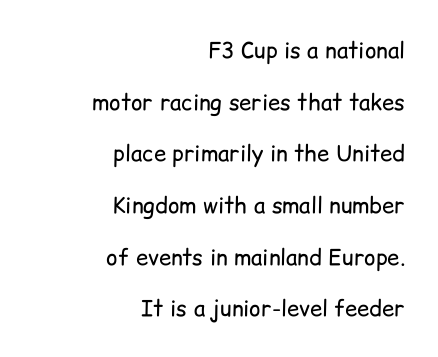
The image shows 22 px text type, upright; set right-aligned, loose line spacing (2.35x), normal letter spacing, not underlined.
